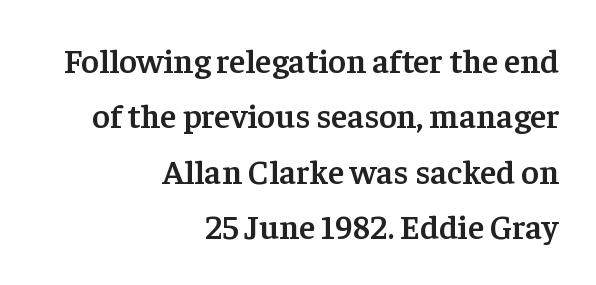
Q: Is the text bold? A: Semi-bold.
Q: Is the text italic (slanted)? A: No, it is upright.
Q: Is the typeface a serif or a sans-serif typeface? A: Serif.
Q: Is the text underlined? A: No.
Q: How is the paragraph aligned? A: Right-aligned.
Q: Is the spacing between letters normal or unusually wide? A: Normal.
Q: Is the spacing between lines tight, normal or loose? A: Normal.
Q: Width (condensed, normal, or wide)? A: Normal.
Q: Stroke contrast? A: Low.
Q: x-height? A: Medium.
Q: Monospaced? A: No.
